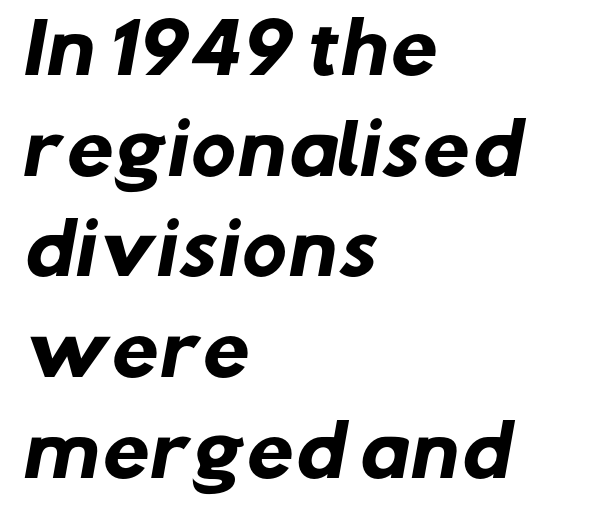
{"serif": "no", "bold": "yes", "weight": "heavy", "width": "normal", "stroke_contrast": "low", "x_height": "medium", "monospaced": "no", "underline": "no", "align": "left", "line_spacing": "normal", "line_spacing_ratio": 1.48, "letter_spacing": "normal", "letter_spacing_em": 0.0, "glyph_px": 68}
